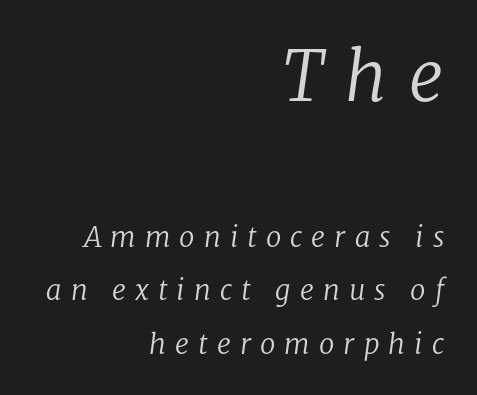
The image shows 69 px regular-weight serif type, italic (leaning right); set right-aligned, loose line spacing (1.9x), unusually wide letter spacing (+0.32 em), not underlined; the first (top) block is 2.46x larger; low stroke contrast and a medium x-height.
